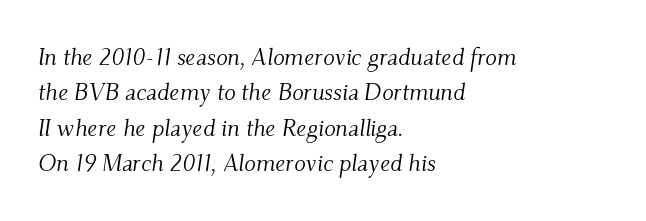
The image shows 24 px text type, italic (leaning right); set left-aligned, normal line spacing (1.47x), normal letter spacing, not underlined.
